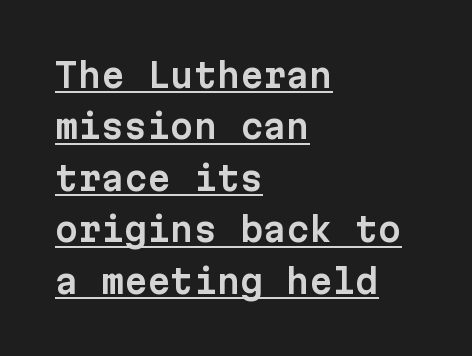
Q: Is the text italic (slanted)? A: No, it is upright.
Q: Is the typeface a serif or a sans-serif typeface? A: Sans-serif.
Q: Is the text underlined? A: Yes.
Q: How is the paragraph aligned? A: Left-aligned.
Q: Is the spacing between letters normal or unusually wide? A: Normal.
Q: Is the spacing between lines tight, normal or loose? A: Normal.
Q: Width (condensed, normal, or wide)? A: Normal.
Q: Stroke contrast? A: Low.
Q: x-height? A: Medium.
Q: Monospaced? A: Yes.
